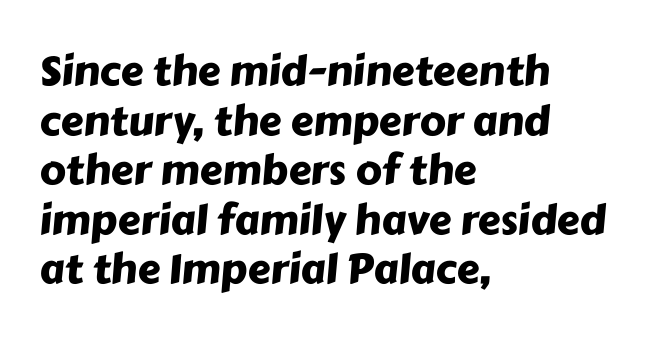
Q: Is the typeface a serif or a sans-serif typeface? A: Sans-serif.
Q: Is the text underlined? A: No.
Q: How is the paragraph aligned? A: Left-aligned.
Q: Is the spacing between letters normal or unusually wide? A: Normal.
Q: Width (condensed, normal, or wide)? A: Normal.
Q: Stroke contrast? A: Low.
Q: x-height? A: Medium.
Q: Monospaced? A: No.
